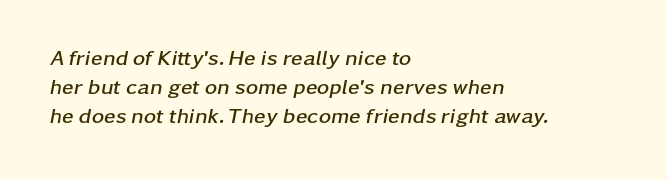
{"italic": "yes", "lean": "right", "slant_degrees": 11, "bold": "yes", "underline": "no", "align": "left", "line_spacing": "normal", "line_spacing_ratio": 1.38, "letter_spacing": "normal", "letter_spacing_em": 0.0, "glyph_px": 21}
